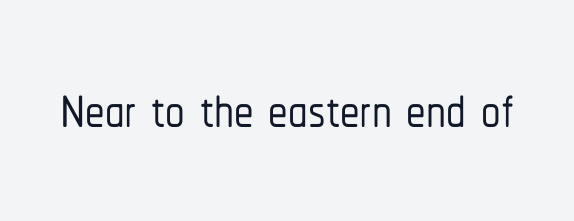
{"serif": "no", "italic": "no", "width": "condensed", "stroke_contrast": "low", "x_height": "medium", "monospaced": "no", "underline": "no", "letter_spacing": "normal", "letter_spacing_em": 0.0, "glyph_px": 78}
